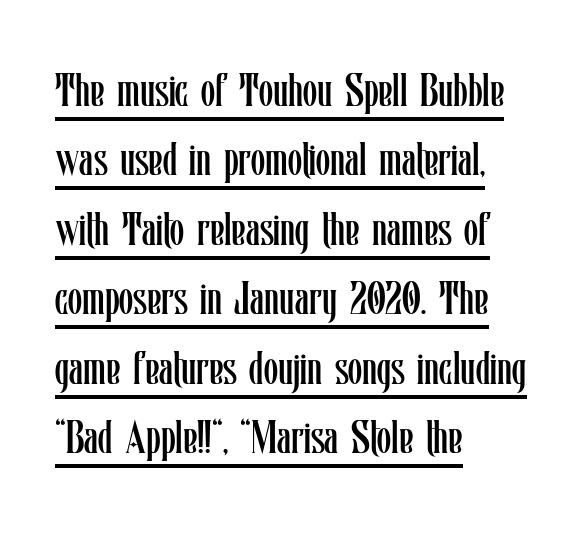
The specimen reads as upright at a glance. Vertical stems look standard width or narrower in stroke. The words here are underlined. Looks like regular typesetting: each glyph gets only the width it needs. Glyph-to-glyph distance matches everyday printed text. Line spacing here is normal.
